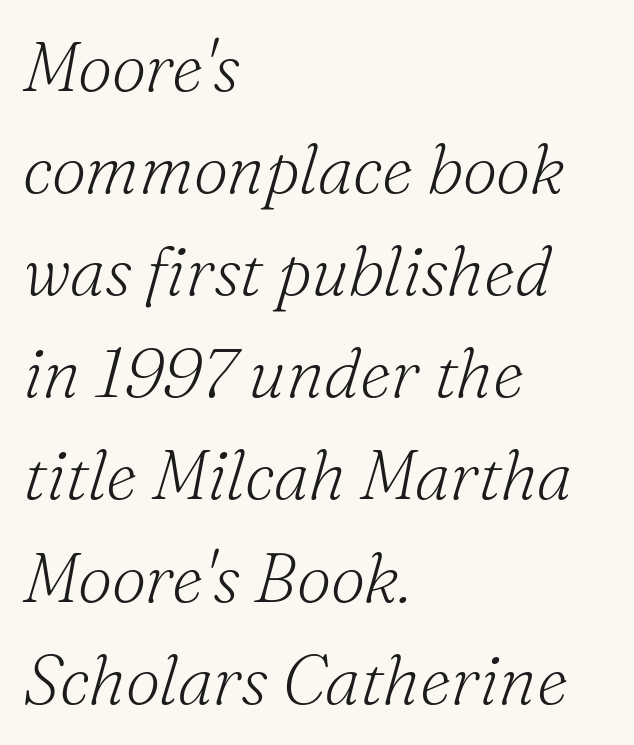
Q: Is the text bold? A: No.
Q: Is the text italic (slanted)? A: Yes, it leans right by about 16 degrees.
Q: Is the typeface a serif or a sans-serif typeface? A: Serif.
Q: Is the text underlined? A: No.
Q: How is the paragraph aligned? A: Left-aligned.
Q: Is the spacing between letters normal or unusually wide? A: Normal.
Q: Is the spacing between lines tight, normal or loose? A: Normal.
Q: Width (condensed, normal, or wide)? A: Normal.
Q: Stroke contrast? A: Medium.
Q: x-height? A: Small.
Q: Monospaced? A: No.
